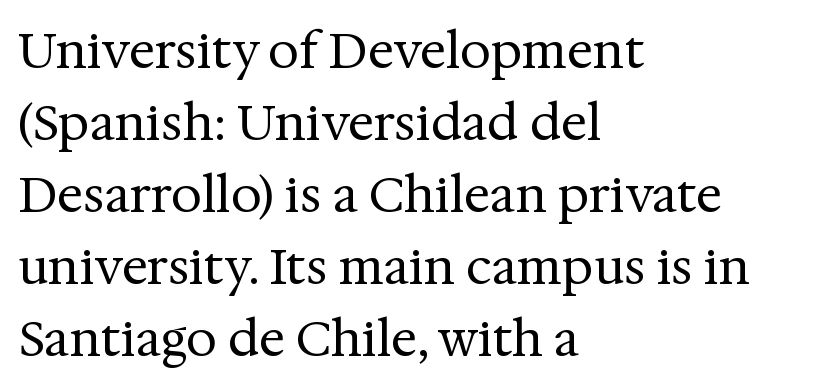
The image shows 49 px regular-weight serif type, upright; set left-aligned, normal line spacing (1.47x), normal letter spacing, not underlined; medium stroke contrast and a medium x-height.
